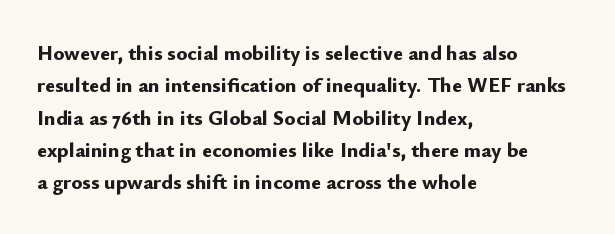
Unlike italic type, these characters show no tilt at all. Line starts are locked; line ends wander. Characters follow at the spacing the type designer built in. On the weight axis this lands at bold, roughly 700. The passage shown is not underscored anywhere.
